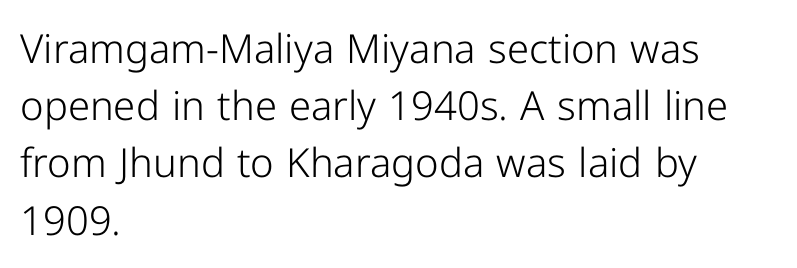
The image shows 40 px light sans-serif type, upright; set left-aligned, normal line spacing (1.43x), normal letter spacing, not underlined; low stroke contrast and a medium x-height.
